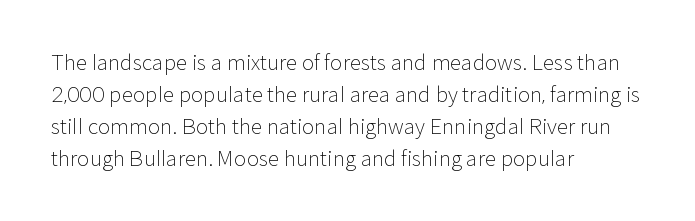
The image shows 21 px text type, upright; set left-aligned, normal line spacing (1.53x), normal letter spacing, not underlined.
